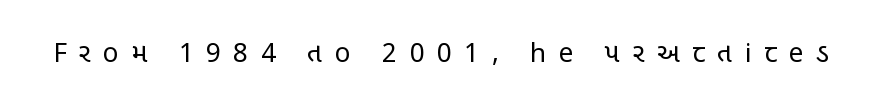
Q: Is the text bold? A: No.
Q: Is the text italic (slanted)? A: No, it is upright.
Q: Is the text underlined? A: No.
Q: Is the spacing between letters normal or unusually wide? A: Unusually wide.
